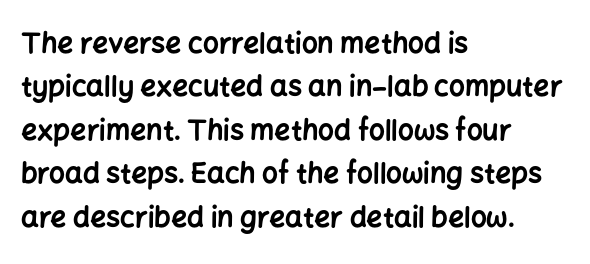
{"serif": "no", "italic": "no", "bold": "yes", "weight": "bold", "width": "normal", "stroke_contrast": "low", "x_height": "medium", "monospaced": "no", "underline": "no", "align": "left", "line_spacing": "normal", "line_spacing_ratio": 1.55, "letter_spacing": "normal", "letter_spacing_em": 0.0, "glyph_px": 28}
